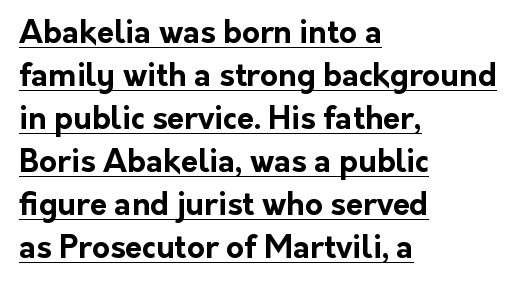
Q: Is the text bold? A: Yes.
Q: Is the text italic (slanted)? A: No, it is upright.
Q: Is the typeface a serif or a sans-serif typeface? A: Sans-serif.
Q: Is the text underlined? A: Yes.
Q: How is the paragraph aligned? A: Left-aligned.
Q: Is the spacing between letters normal or unusually wide? A: Normal.
Q: Is the spacing between lines tight, normal or loose? A: Normal.
Q: Width (condensed, normal, or wide)? A: Normal.
Q: Stroke contrast? A: Low.
Q: x-height? A: Medium.
Q: Monospaced? A: No.
